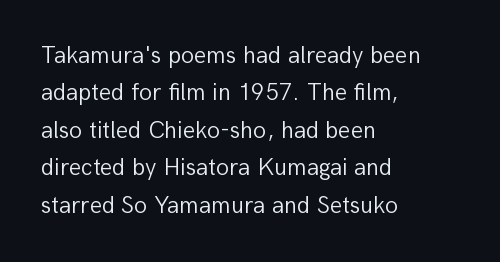
Evenly set lines give the paragraph a standard silhouette. Here the glyphs are tracked normally, forming tight word shapes. Rule under the text: the space is simply empty. Italic? Not at all — the glyphs are vertical. These glyphs show unthickened strokes, regular width or finer.
